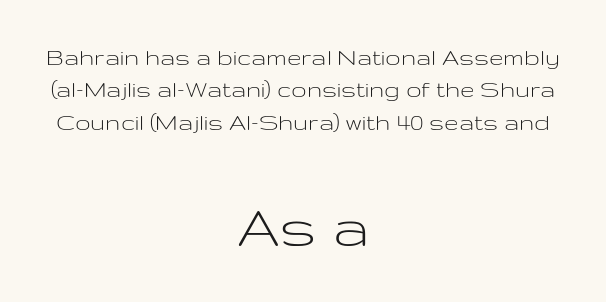
Q: Is the text bold? A: No.
Q: Is the text italic (slanted)? A: No, it is upright.
Q: Is the typeface a serif or a sans-serif typeface? A: Sans-serif.
Q: Is the text underlined? A: No.
Q: How is the paragraph aligned? A: Centered.
Q: Is the spacing between letters normal or unusually wide? A: Normal.
Q: Is the spacing between lines tight, normal or loose? A: Normal.
Q: Which block of text is set in a larger size, the first (top) or the second (bottom)? A: The second (bottom) one.
Q: Width (condensed, normal, or wide)? A: Wide.
Q: Stroke contrast? A: Low.
Q: x-height? A: Medium.
Q: Monospaced? A: No.
